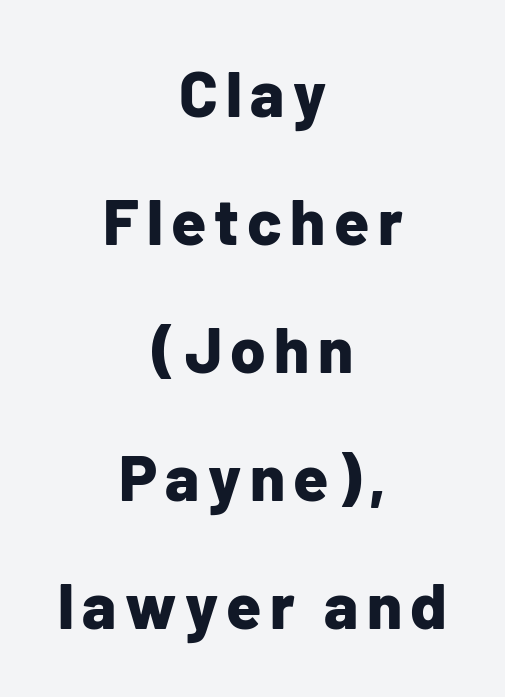
Posture: upright roman. This sample has the flowing, uneven cadence of proportional lettering. Teacher's note: observe the equal gaps on both sides — that is centered alignment. The glyphs in this specimen are sans serif.
